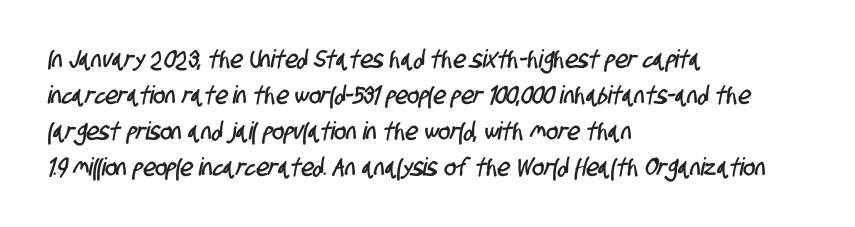
Casual observation: everything's shoved over to the left. In terms of letterspacing, this is plain default setting. The zone under the glyphs is completely vacant. This sample keeps an unexceptional amount of space between lines.
